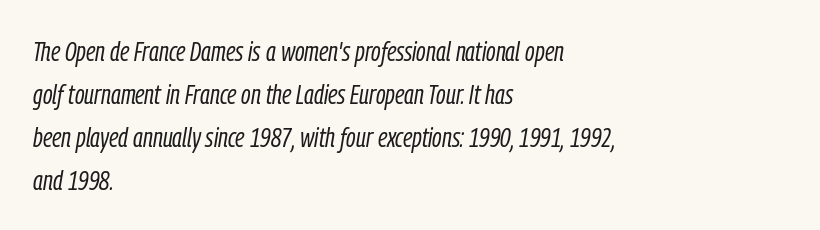
{"italic": "yes", "lean": "right", "slant_degrees": 9, "bold": "no", "weight": "light", "width": "condensed", "stroke_contrast": "low", "x_height": "medium", "monospaced": "no", "underline": "no", "align": "left", "line_spacing": "normal", "line_spacing_ratio": 1.53, "letter_spacing": "normal", "letter_spacing_em": 0.0, "glyph_px": 28}
